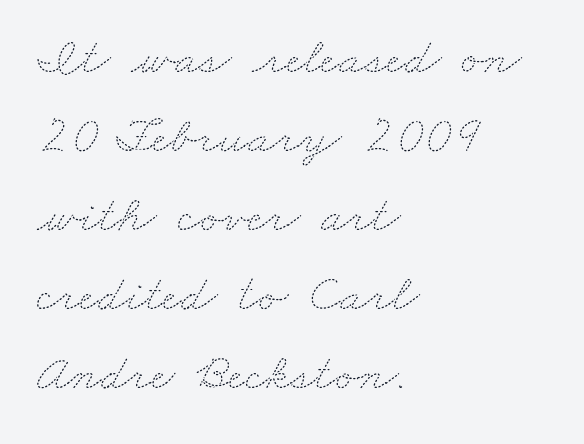
Q: Is the text bold? A: No.
Q: Is the text underlined? A: No.
Q: How is the paragraph aligned? A: Left-aligned.
Q: Is the spacing between letters normal or unusually wide? A: Normal.
Q: Is the spacing between lines tight, normal or loose? A: Normal.
Q: Width (condensed, normal, or wide)? A: Wide.
Q: Stroke contrast? A: Medium.
Q: x-height? A: Small.
Q: Monospaced? A: No.
